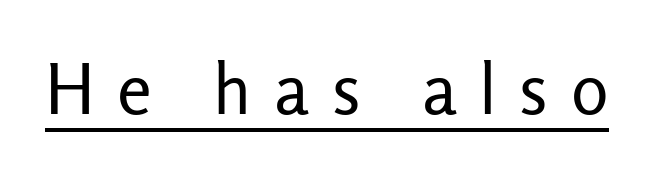
Posture: vertical. Each line of the rendering has a horizontal stroke beneath the glyphs. What kind of face is this? One without serifs — a sans. Look at the tracking — it's clearly loosened, letters drifting apart.
